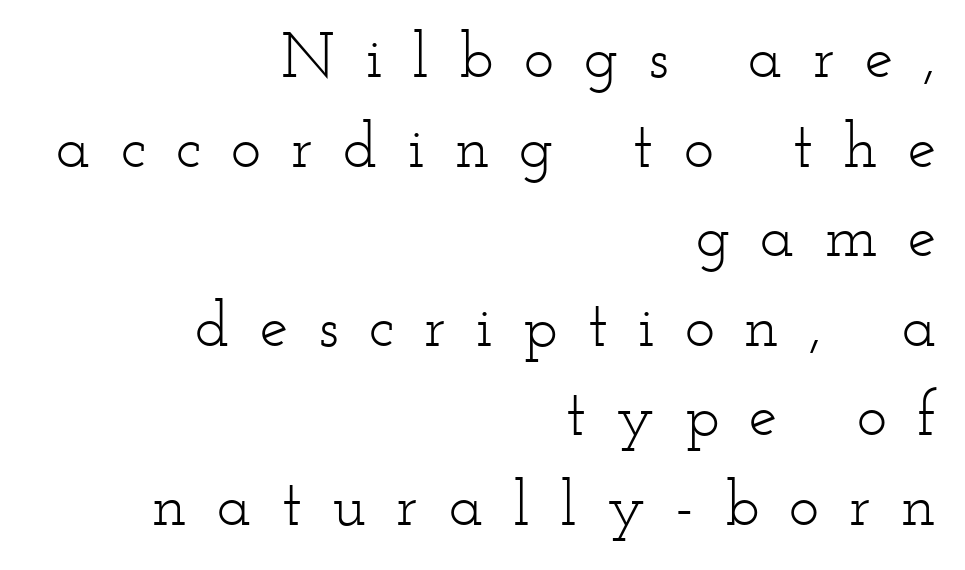
Q: Is the text bold? A: No.
Q: Is the text italic (slanted)? A: No, it is upright.
Q: Is the typeface a serif or a sans-serif typeface? A: Serif.
Q: Is the text underlined? A: No.
Q: How is the paragraph aligned? A: Right-aligned.
Q: Is the spacing between letters normal or unusually wide? A: Unusually wide.
Q: Is the spacing between lines tight, normal or loose? A: Normal.
Q: Width (condensed, normal, or wide)? A: Wide.
Q: Stroke contrast? A: Low.
Q: x-height? A: Small.
Q: Monospaced? A: No.
